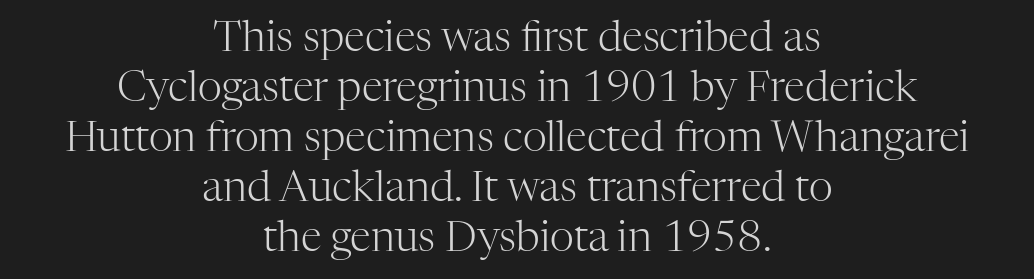
Layout note: lines centered. Serif or sans? Serif — the stroke terminals have little feet. Only glyphs here, with clear space below each row. Looks like regular typesetting: each glyph gets only the width it needs. It's the straight-up-and-down kind of type. The letterforms sit shoulder to shoulder at normal distance.
